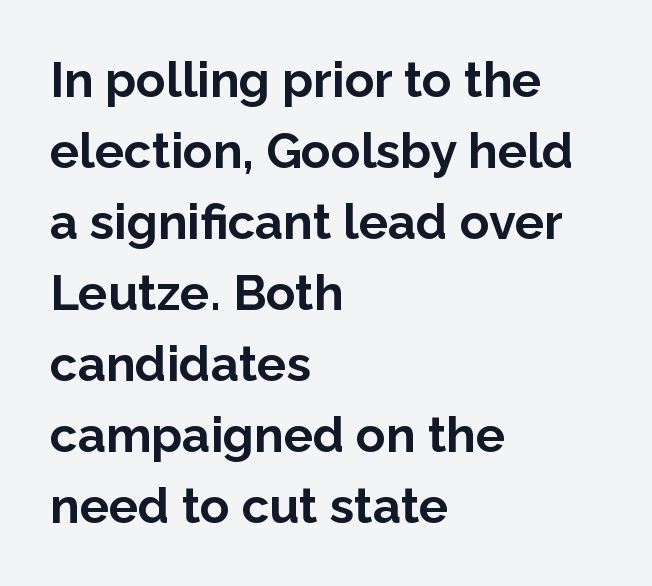
The image shows 49 px bold sans-serif type, upright; set left-aligned, normal line spacing (1.45x), normal letter spacing, not underlined; low stroke contrast and a medium x-height.
